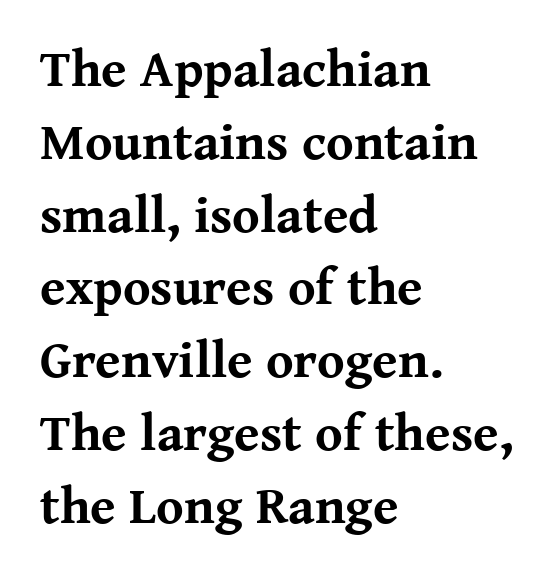
The image shows 52 px bold serif type, upright; set left-aligned, normal line spacing (1.4x), normal letter spacing, not underlined; medium stroke contrast and a medium x-height.
